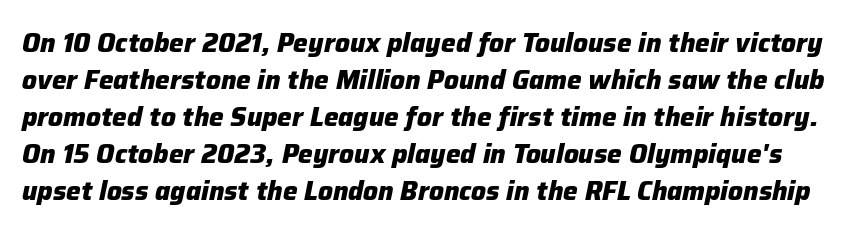
The image shows 26 px bold type, italic (leaning right); set normal line spacing (1.42x), normal letter spacing, not underlined.
